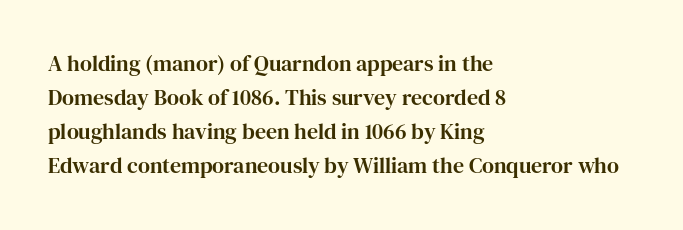
Q: Is the text italic (slanted)? A: No, it is upright.
Q: Is the text underlined? A: No.
Q: How is the paragraph aligned? A: Left-aligned.
Q: Is the spacing between letters normal or unusually wide? A: Normal.
Q: Is the spacing between lines tight, normal or loose? A: Normal.
